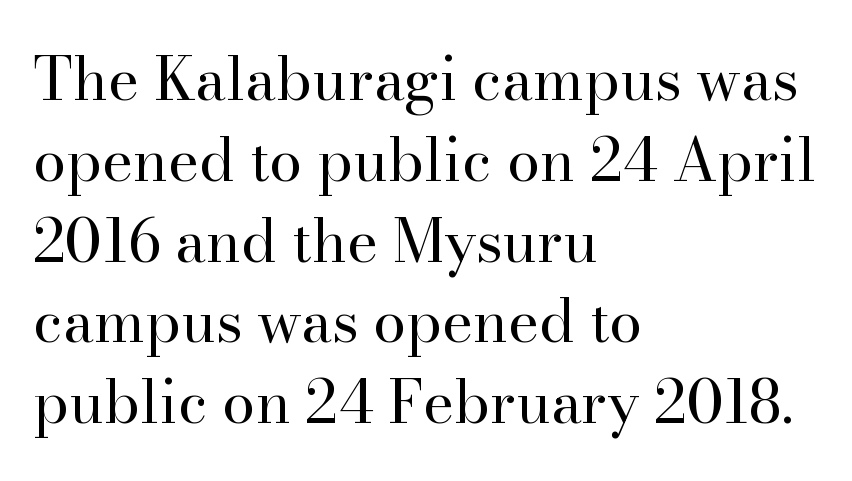
The image shows 59 px regular-weight serif type, upright; set left-aligned, normal line spacing (1.37x), normal letter spacing, not underlined; high stroke contrast and a small x-height.
